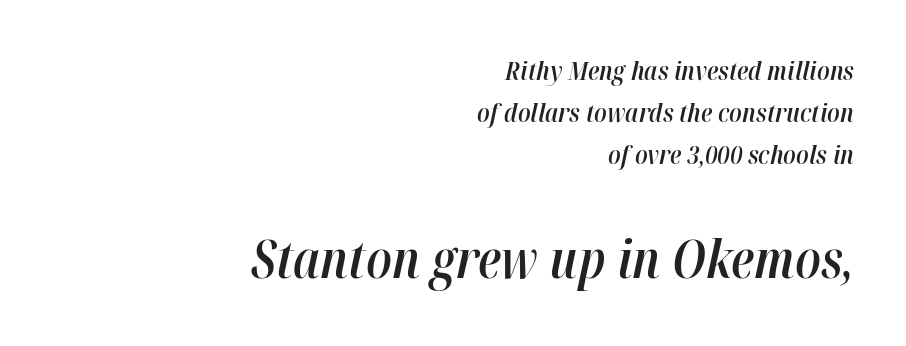
{"italic": "yes", "lean": "right", "slant_degrees": 12, "bold": "semi", "weight": "semibold", "width": "condensed", "stroke_contrast": "high", "x_height": "medium", "monospaced": "no", "underline": "no", "align": "right", "line_spacing": "normal", "line_spacing_ratio": 1.62, "letter_spacing": "normal", "letter_spacing_em": 0.0, "larger_block": "second", "size_ratio": 2.04, "glyph_px": 53}
